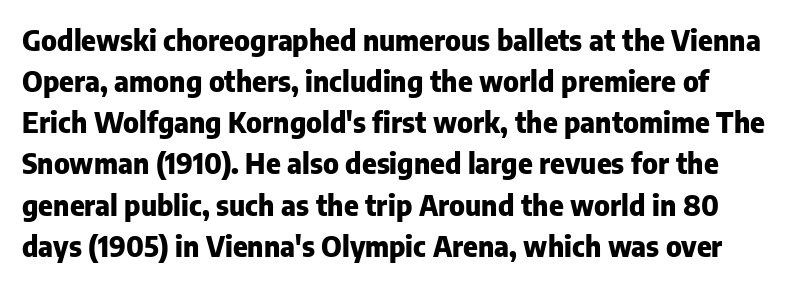
Leading: standard. Compared with an ordinary text face, these strokes are far heavier — a full bold. Each row of text sits above clean, open space. Varying glyph widths throughout — classic text-font behaviour. The letters carry no serifs — their stems end cleanly without finishing strokes. The passage shown has conventional tracking throughout.
